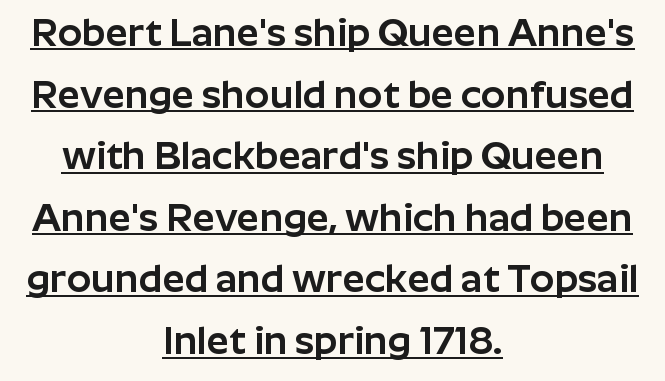
{"serif": "no", "italic": "no", "width": "normal", "stroke_contrast": "low", "x_height": "medium", "monospaced": "no", "underline": "yes", "align": "center", "line_spacing": "normal", "line_spacing_ratio": 1.58, "letter_spacing": "normal", "letter_spacing_em": 0.0, "glyph_px": 39}
